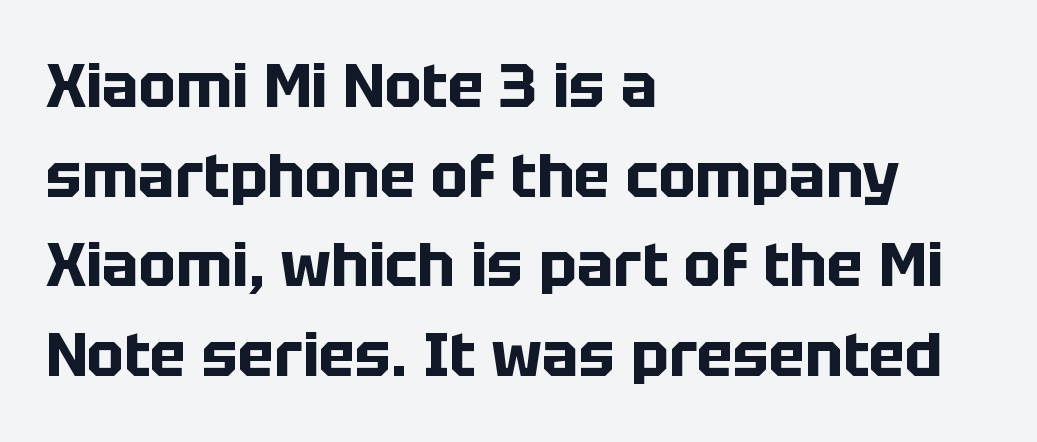
The rendering uses a moderate line-height, typical for paragraphs. Characters remain perfectly vertical along every line. This sample uses a sans-serif face. Teacher's note: observe the even left margin — that is flush-left alignment. Bold? Absolutely — the strokes are thick and heavy.
